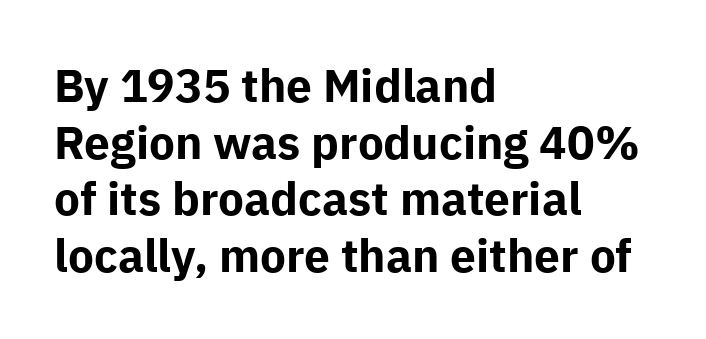
Q: Is the text bold? A: Yes.
Q: Is the text italic (slanted)? A: No, it is upright.
Q: Is the typeface a serif or a sans-serif typeface? A: Sans-serif.
Q: Is the text underlined? A: No.
Q: How is the paragraph aligned? A: Left-aligned.
Q: Is the spacing between letters normal or unusually wide? A: Normal.
Q: Width (condensed, normal, or wide)? A: Normal.
Q: Stroke contrast? A: Low.
Q: x-height? A: Medium.
Q: Monospaced? A: No.
